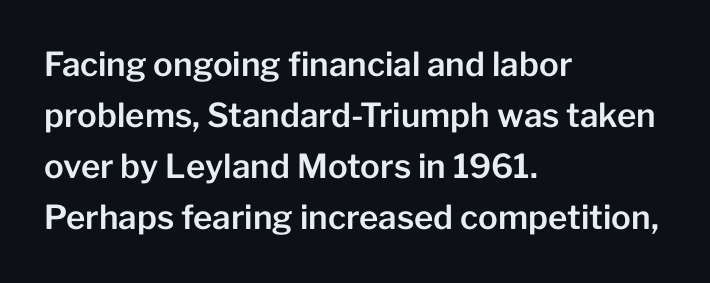
The lines in this sample share a left origin and differ only in where they stop. Compared with typical paragraphs, the rows here are spaced about the same. Compared with typical body copy, the letter spacing here is the same. Check under the words: just untouched page. What kind of face is this? One without serifs — a sans.
